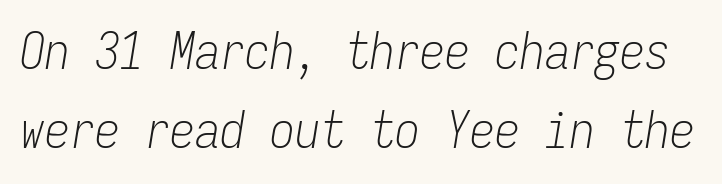
The image shows 50 px light, condensed type, italic (leaning right), monospaced; set normal line spacing (1.59x), normal letter spacing, not underlined; low stroke contrast and a medium x-height.
